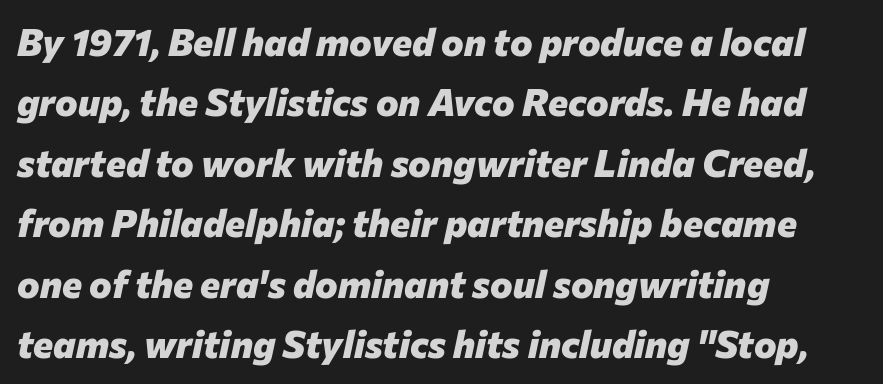
Q: Is the text bold? A: Yes.
Q: Is the text italic (slanted)? A: Yes, it leans right by about 12 degrees.
Q: Is the text underlined? A: No.
Q: How is the paragraph aligned? A: Left-aligned.
Q: Is the spacing between letters normal or unusually wide? A: Normal.
Q: Is the spacing between lines tight, normal or loose? A: Normal.
Q: Width (condensed, normal, or wide)? A: Normal.
Q: Stroke contrast? A: Low.
Q: x-height? A: Medium.
Q: Monospaced? A: No.
